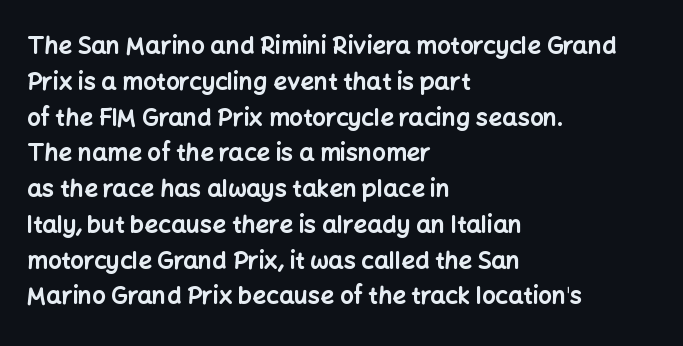
Italic: no, the glyphs are upright roman. Reading down the column, the eye jumps a familiar distance to each next line. Each row of text sits above clean, open space. Chunky letters — that's bold for sure.
